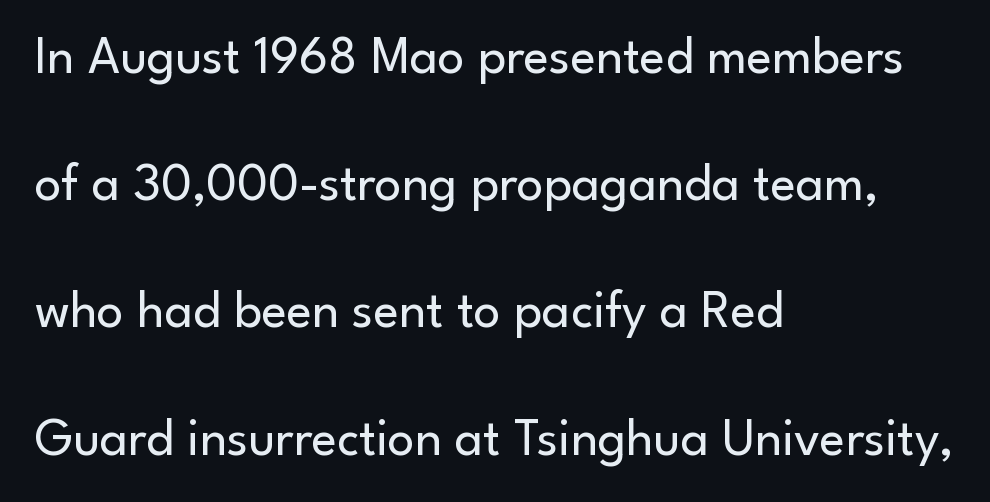
Q: Is the text bold? A: No.
Q: Is the text italic (slanted)? A: No, it is upright.
Q: Is the typeface a serif or a sans-serif typeface? A: Sans-serif.
Q: Is the text underlined? A: No.
Q: How is the paragraph aligned? A: Left-aligned.
Q: Is the spacing between letters normal or unusually wide? A: Normal.
Q: Is the spacing between lines tight, normal or loose? A: Loose.
Q: Width (condensed, normal, or wide)? A: Normal.
Q: Stroke contrast? A: Low.
Q: x-height? A: Small.
Q: Monospaced? A: No.
